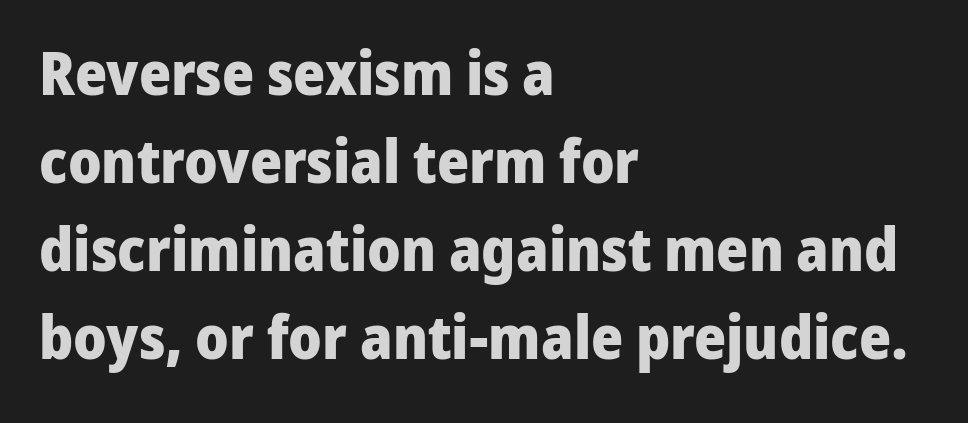
Q: Is the text bold? A: Yes.
Q: Is the text italic (slanted)? A: No, it is upright.
Q: Is the typeface a serif or a sans-serif typeface? A: Sans-serif.
Q: Is the text underlined? A: No.
Q: How is the paragraph aligned? A: Left-aligned.
Q: Is the spacing between letters normal or unusually wide? A: Normal.
Q: Is the spacing between lines tight, normal or loose? A: Normal.
Q: Width (condensed, normal, or wide)? A: Normal.
Q: Stroke contrast? A: Low.
Q: x-height? A: Medium.
Q: Monospaced? A: No.
